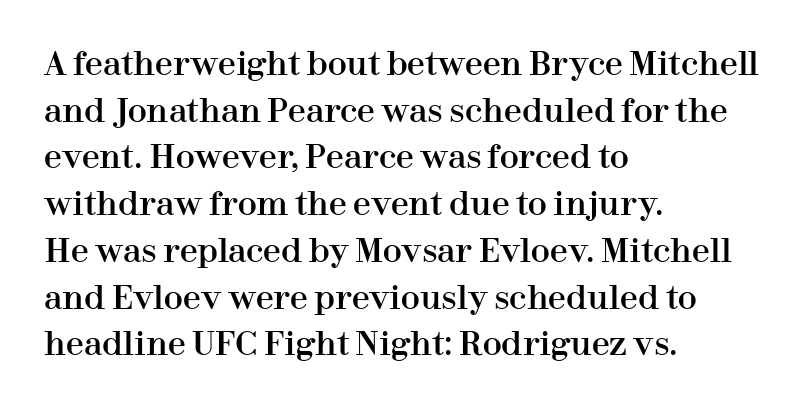
Q: Is the text italic (slanted)? A: No, it is upright.
Q: Is the typeface a serif or a sans-serif typeface? A: Serif.
Q: Is the text underlined? A: No.
Q: How is the paragraph aligned? A: Left-aligned.
Q: Is the spacing between letters normal or unusually wide? A: Normal.
Q: Is the spacing between lines tight, normal or loose? A: Normal.
Q: Width (condensed, normal, or wide)? A: Normal.
Q: Stroke contrast? A: High.
Q: x-height? A: Medium.
Q: Monospaced? A: No.
